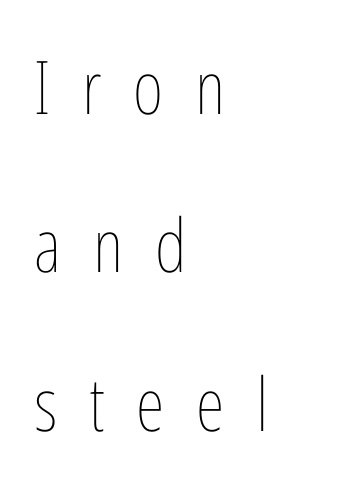
{"italic": "no", "bold": "no", "weight": "thin", "width": "condensed", "stroke_contrast": "low", "x_height": "medium", "monospaced": "no", "underline": "no", "align": "left", "line_spacing": "loose", "line_spacing_ratio": 2.14, "letter_spacing": "wide", "letter_spacing_em": 0.43, "glyph_px": 74}
